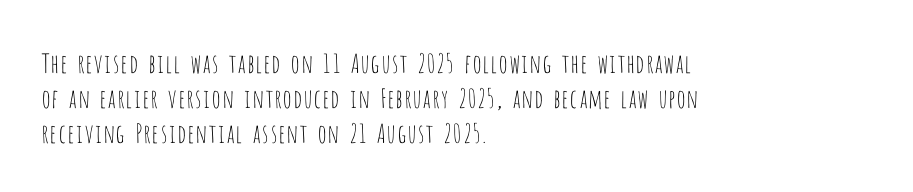
How are the letters spaced? Ordinarily, with no added tracking. Has an underline been added? It has not. Honestly, the row spacing looks completely unremarkable. The font is comparable to plain body text, perhaps lighter. Visually the block forms a straight wall on the left and a jagged coastline on the right.
